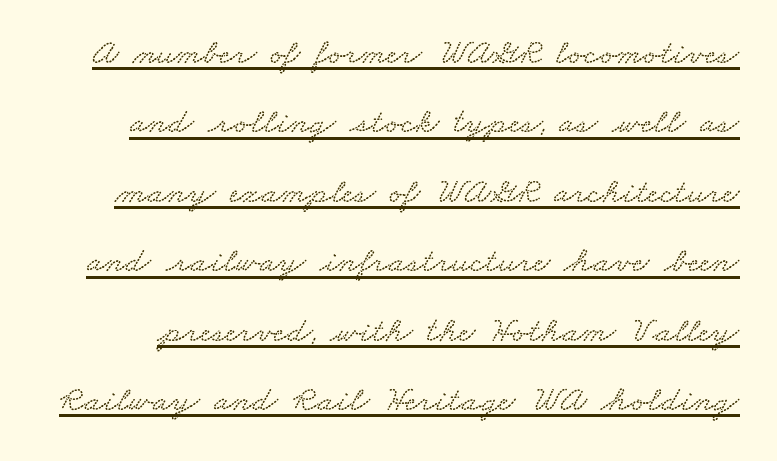
{"width": "wide", "stroke_contrast": "low", "x_height": "small", "monospaced": "no", "underline": "yes", "line_spacing": "loose", "line_spacing_ratio": 1.93, "letter_spacing": "normal", "letter_spacing_em": 0.0, "glyph_px": 36}
